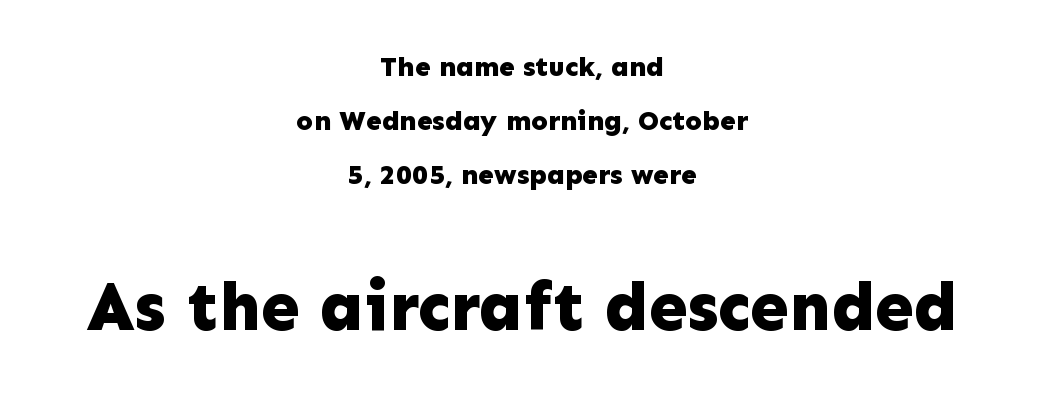
{"serif": "no", "italic": "no", "bold": "yes", "weight": "bold", "width": "normal", "stroke_contrast": "low", "x_height": "medium", "monospaced": "no", "underline": "no", "align": "center", "line_spacing": "loose", "line_spacing_ratio": 1.92, "letter_spacing": "normal", "letter_spacing_em": 0.0, "larger_block": "second", "size_ratio": 2.46, "glyph_px": 69}
